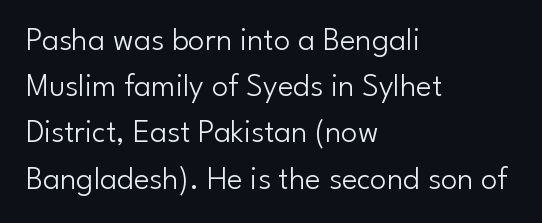
Q: Is the text bold? A: No.
Q: Is the text italic (slanted)? A: No, it is upright.
Q: Is the typeface a serif or a sans-serif typeface? A: Sans-serif.
Q: Is the text underlined? A: No.
Q: How is the paragraph aligned? A: Left-aligned.
Q: Is the spacing between letters normal or unusually wide? A: Normal.
Q: Is the spacing between lines tight, normal or loose? A: Normal.
Q: Width (condensed, normal, or wide)? A: Normal.
Q: Stroke contrast? A: Low.
Q: x-height? A: Small.
Q: Monospaced? A: No.
